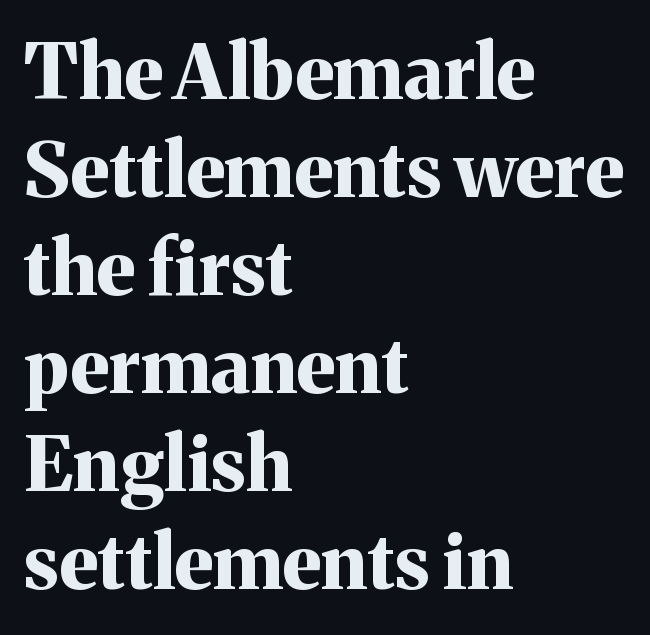
{"serif": "yes", "italic": "no", "bold": "yes", "weight": "bold", "width": "normal", "stroke_contrast": "medium", "x_height": "medium", "monospaced": "no", "underline": "no", "align": "left", "line_spacing": "normal", "line_spacing_ratio": 1.29, "letter_spacing": "normal", "letter_spacing_em": 0.0, "glyph_px": 76}
